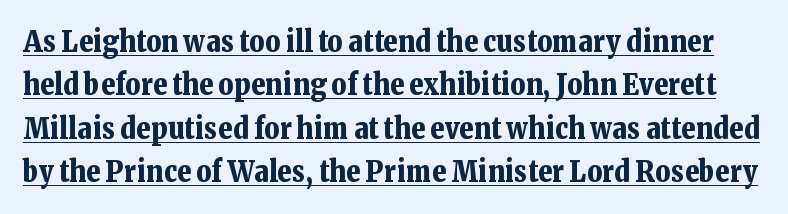
{"serif": "yes", "italic": "no", "bold": "yes", "weight": "bold", "width": "normal", "stroke_contrast": "low", "x_height": "medium", "monospaced": "no", "underline": "yes", "line_spacing": "normal", "line_spacing_ratio": 1.5, "letter_spacing": "normal", "letter_spacing_em": 0.0, "glyph_px": 29}
